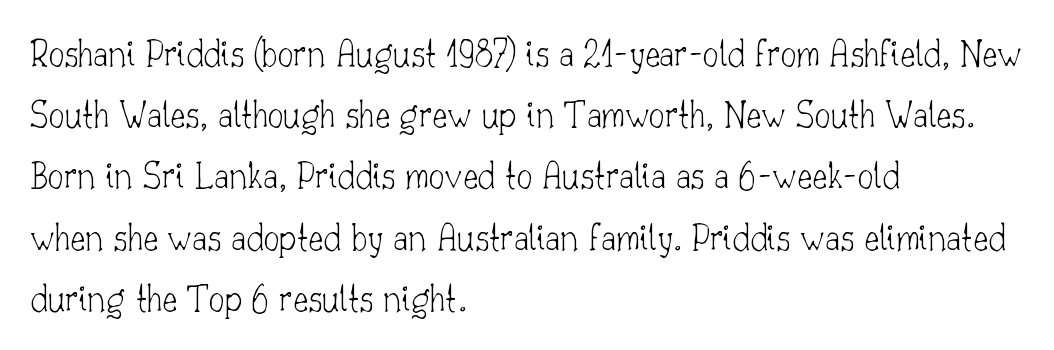
A normal amount of white space separates one row of letters from the next. Unlike italic type, these characters show no tilt at all. In terms of letterform style, serifs are clearly present. A classic flush-left, rag-right setting is used for this passage. Counters stay open thanks to moderate or lighter strokes.
